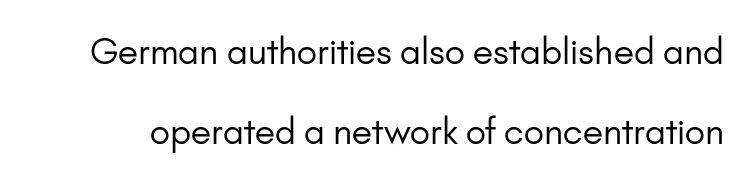
{"serif": "no", "italic": "no", "bold": "no", "weight": "regular", "width": "normal", "stroke_contrast": "low", "x_height": "small", "monospaced": "no", "underline": "no", "line_spacing": "loose", "line_spacing_ratio": 2.28, "letter_spacing": "normal", "letter_spacing_em": 0.0, "glyph_px": 35}
